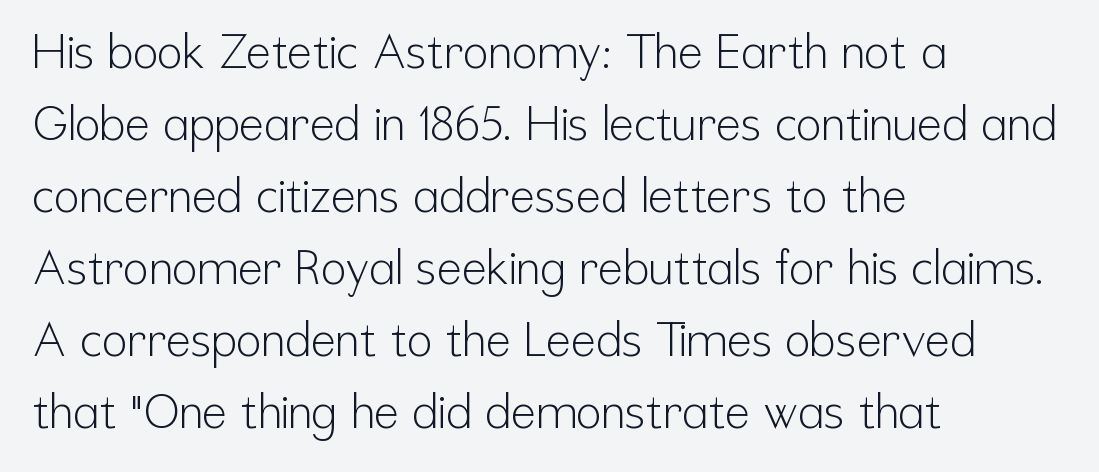
The image shows 47 px light, condensed sans-serif type, upright; set left-aligned, normal line spacing (1.53x), normal letter spacing, not underlined; low stroke contrast and a medium x-height.
